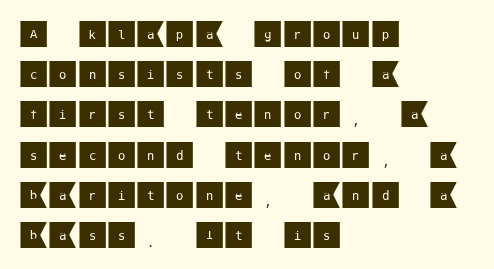
The image shows 30 px sans-serif type, upright; set left-aligned, normal line spacing (1.34x), normal letter spacing, not underlined; medium stroke contrast and a large x-height.
